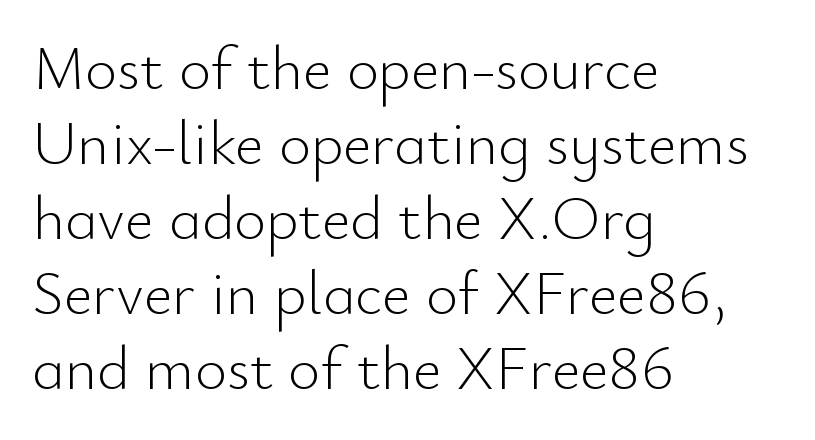
The image shows 62 px light sans-serif type, upright; set left-aligned, line spacing 1.21x, normal letter spacing, not underlined; low stroke contrast and a small x-height.
